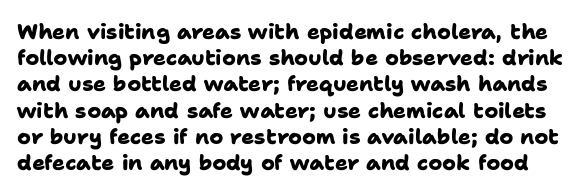
{"bold": "yes", "underline": "no", "line_spacing": "normal", "line_spacing_ratio": 1.25, "letter_spacing": "normal", "letter_spacing_em": 0.0, "glyph_px": 21}
